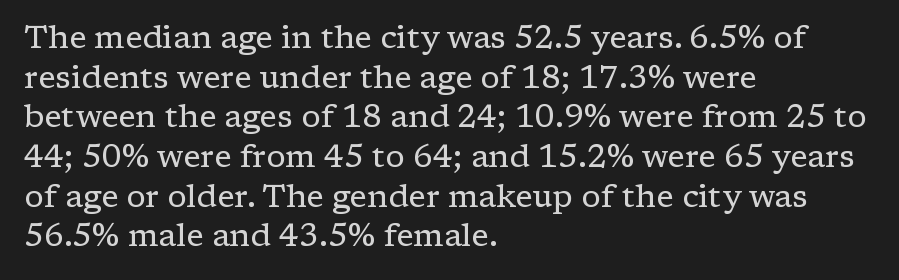
{"serif": "yes", "italic": "no", "bold": "no", "weight": "regular", "width": "normal", "stroke_contrast": "low", "x_height": "medium", "monospaced": "no", "underline": "no", "align": "left", "line_spacing_ratio": 1.24, "letter_spacing": "normal", "letter_spacing_em": 0.0, "glyph_px": 32}
